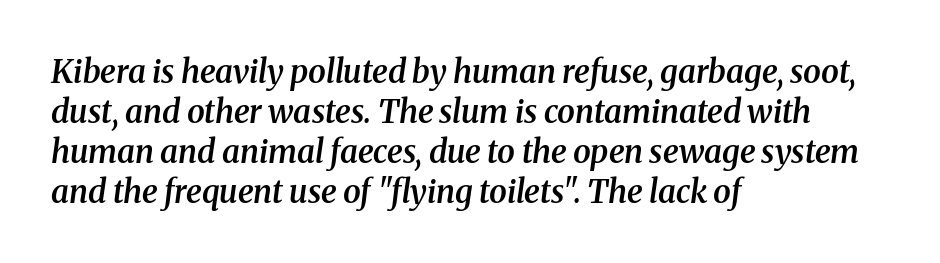
{"serif": "yes", "italic": "yes", "lean": "right", "slant_degrees": 8, "bold": "semi", "weight": "semibold", "width": "normal", "stroke_contrast": "medium", "x_height": "medium", "monospaced": "no", "underline": "no", "align": "left", "line_spacing": "normal", "line_spacing_ratio": 1.25, "letter_spacing": "normal", "letter_spacing_em": 0.0, "glyph_px": 32}
